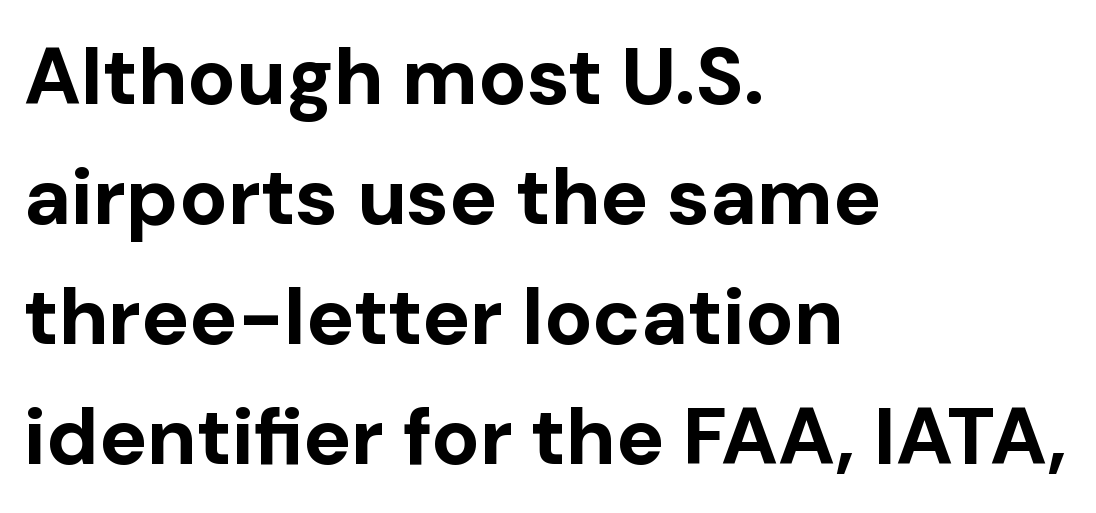
{"serif": "no", "italic": "no", "bold": "yes", "weight": "bold", "width": "normal", "stroke_contrast": "low", "x_height": "medium", "monospaced": "no", "underline": "no", "align": "left", "line_spacing": "normal", "line_spacing_ratio": 1.5, "letter_spacing": "normal", "letter_spacing_em": 0.0, "glyph_px": 80}
